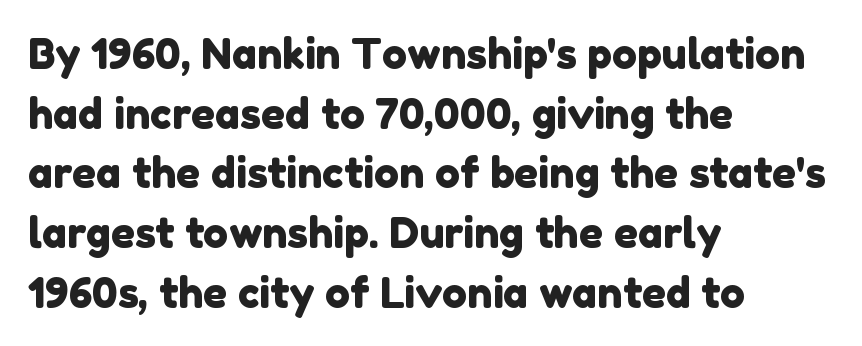
{"serif": "no", "width": "normal", "stroke_contrast": "low", "x_height": "medium", "monospaced": "no", "underline": "no", "align": "left", "line_spacing": "normal", "line_spacing_ratio": 1.42, "letter_spacing": "normal", "letter_spacing_em": 0.0, "glyph_px": 42}
